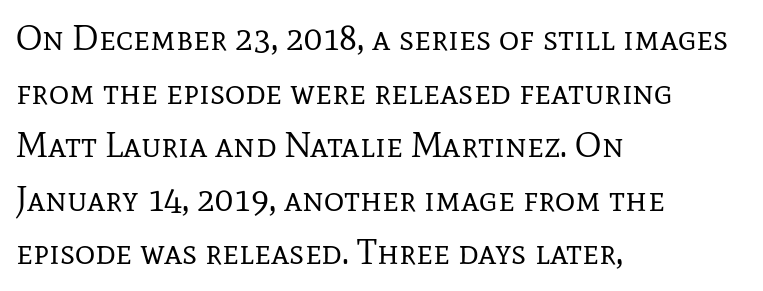
These lines keep a tight, regular rhythm from letter to letter. Designer's note — italics off, roman on. Looks like regular typesetting: each glyph gets only the width it needs. The paragraph has a hard left edge and a soft right edge. Nobody drew a line under any word here.
